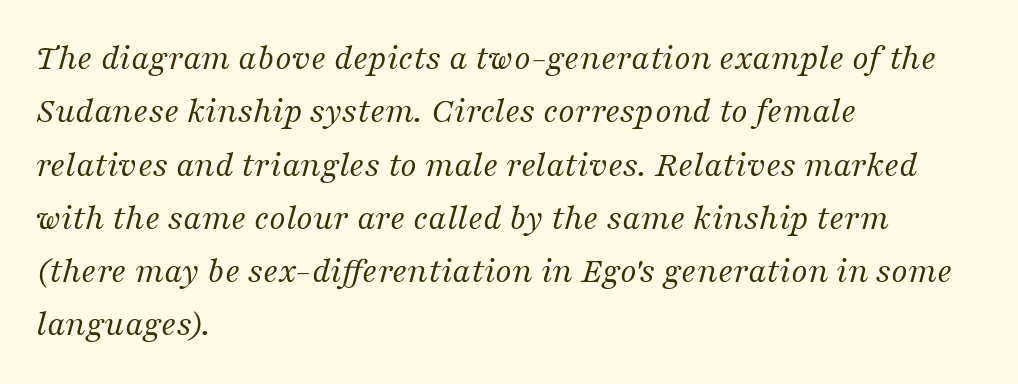
The image shows 37 px regular-weight serif type, italic (leaning right); set left-aligned, normal line spacing (1.44x), normal letter spacing, not underlined; medium stroke contrast and a medium x-height.
